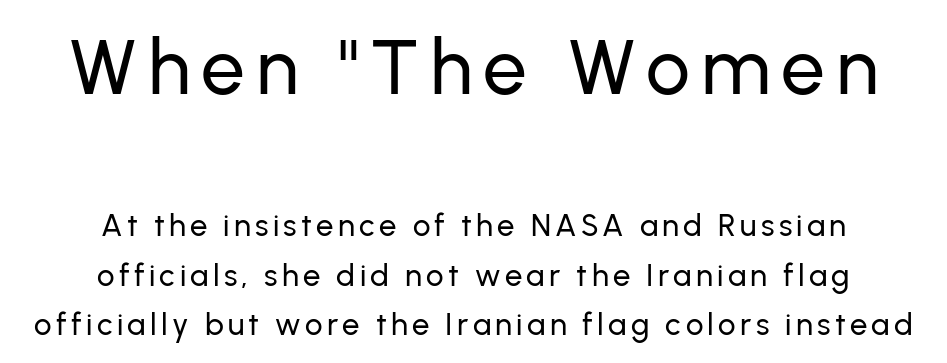
{"serif": "no", "italic": "no", "width": "normal", "stroke_contrast": "low", "x_height": "medium", "monospaced": "no", "underline": "no", "align": "center", "line_spacing": "normal", "line_spacing_ratio": 1.6, "larger_block": "first", "size_ratio": 2.52, "glyph_px": 78}
